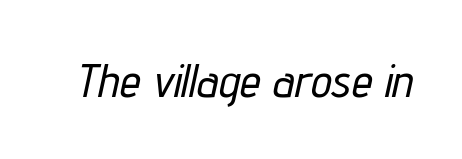
The image shows 47 px condensed type, italic (leaning right); set normal letter spacing, not underlined; low stroke contrast and a medium x-height.
